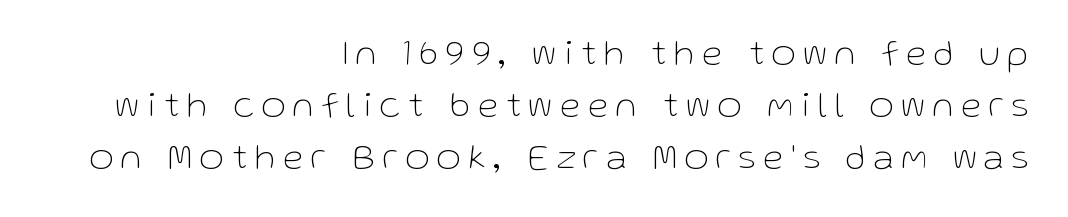
The strokes are not fattened; the text isn't bold. The space beneath each line is pristine and unruled. Ordinary non-slanted type is in use. You can tell from the bare stems that sans-serif type was used. Spacing verdict: proportional, widths tailored to each character.
